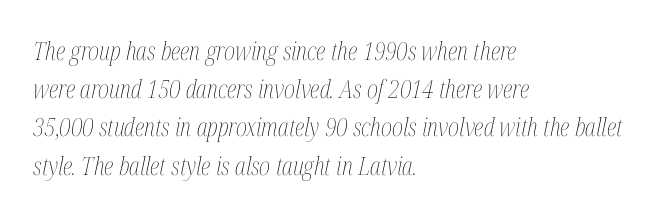
The baseline area is clear. Observe the lean: these are italic letterforms. Standard letterfit; no display-style spreading of the glyphs. Reading down the column, the eye jumps a familiar distance to each next line.
